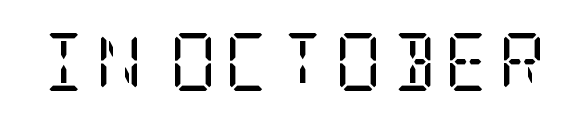
{"serif": "yes", "italic": "no", "bold": "no", "weight": "regular", "width": "condensed", "stroke_contrast": "low", "x_height": "large", "underline": "no", "glyph_px": 58}
